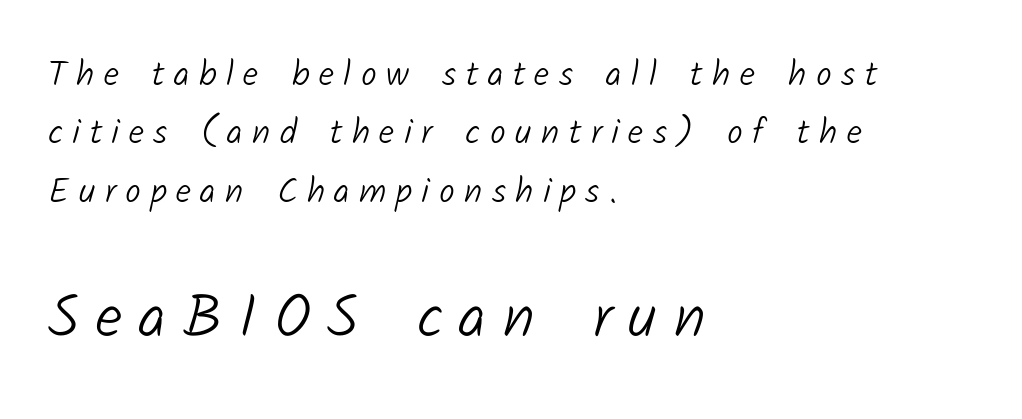
Reading down the block, your eye returns to a fixed left position each line. Descender tails drop into unmarked territory. No letter is thick-stroked: the sample isn't bold. Each letter keeps its own natural width here, so spacing adapts to shape. The tracking reads as deliberately expanded to a designer's eye.
